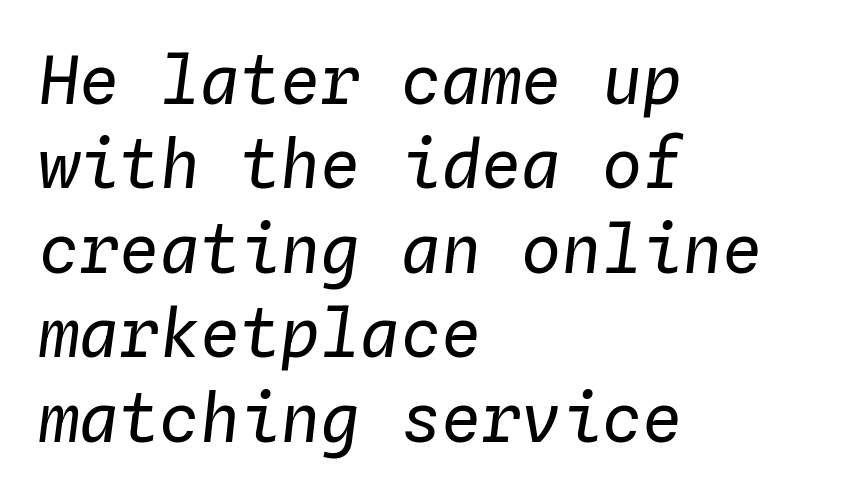
Q: Is the text bold? A: No.
Q: Is the text italic (slanted)? A: Yes, it leans right by about 4 degrees.
Q: Is the text underlined? A: No.
Q: How is the paragraph aligned? A: Left-aligned.
Q: Is the spacing between letters normal or unusually wide? A: Normal.
Q: Is the spacing between lines tight, normal or loose? A: Normal.
Q: Width (condensed, normal, or wide)? A: Normal.
Q: Stroke contrast? A: Low.
Q: x-height? A: Medium.
Q: Monospaced? A: Yes.
